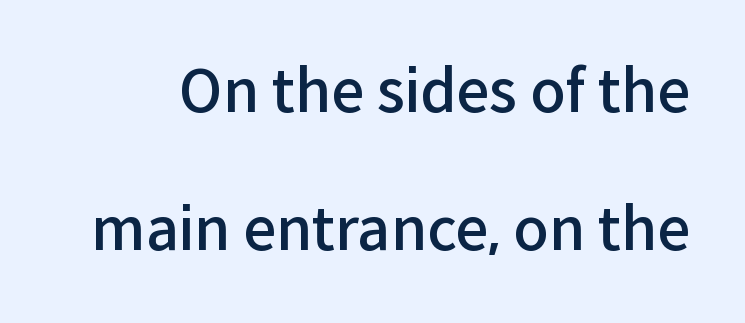
The image shows 58 px semibold sans-serif type, upright; set loose line spacing (2.38x), normal letter spacing, not underlined; low stroke contrast and a medium x-height.
